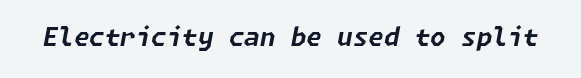
These words are printed bold, with thick strokes throughout. The letterforms sit shoulder to shoulder at normal distance. Style check: oblique. The words here are not underlined.
